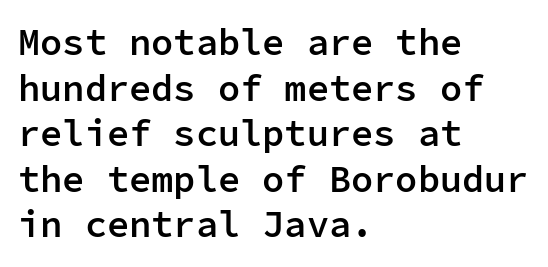
Rule under the text: the space is simply empty. Think of a typewriter: that constant character pitch is what you see here. This is roman type, the default non-slanted kind. This is sans-serif lettering, the kind often seen on screens and signage. Does the copy run flush right? No — it runs flush left.
